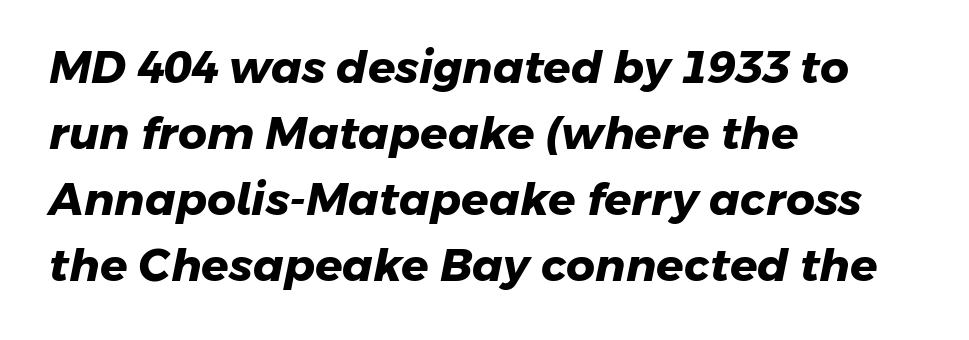
Grotesque or geometric, the face here clearly has no serifs. Weight check: bold — yes, fully. Has an underline been added? It has not. Nobody touched the tracking dial on this one. If you drew a ruler down the left edge, every line would touch it.
